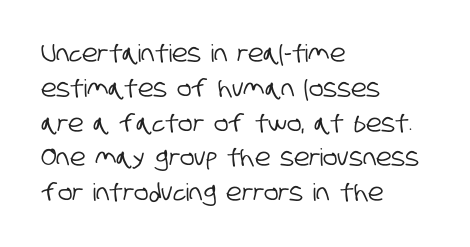
{"underline": "no", "align": "left", "line_spacing": "normal", "line_spacing_ratio": 1.45, "letter_spacing": "normal", "letter_spacing_em": 0.0, "glyph_px": 24}
